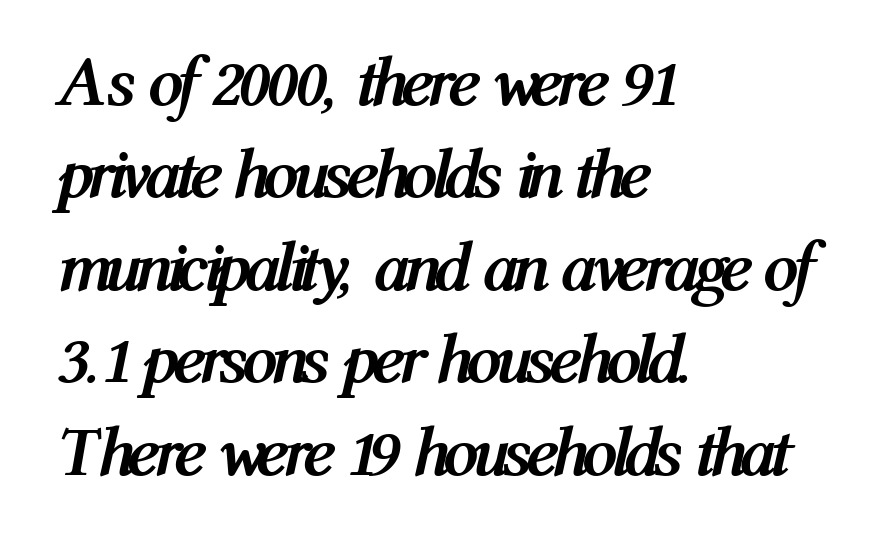
Descender tails drop into unmarked territory. Is there much room between lines? A standard amount, neither cramped nor airy. Each glyph is drawn with heavy, bold strokes. Emphasis-style slanted type is in use.
